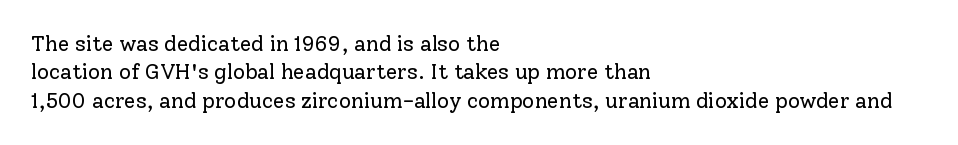
Evenly set lines give the paragraph a standard silhouette. Students, note that the glyphs here touch the page at normal intervals. In terms of posture, this sample is upright. Typeset ragged right — the left edge is the straight one.
